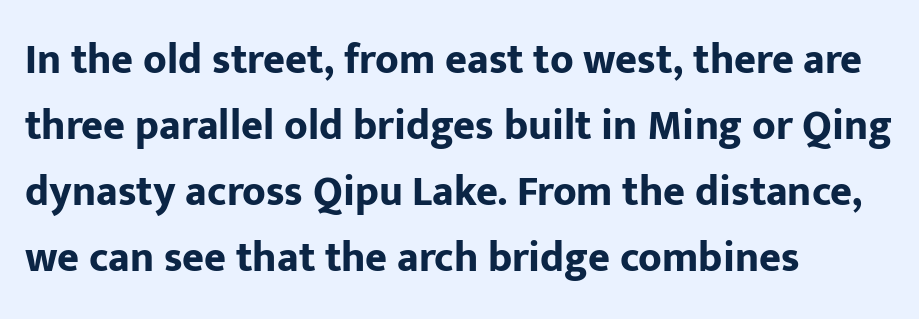
Q: Is the text bold? A: Yes.
Q: Is the text italic (slanted)? A: No, it is upright.
Q: Is the typeface a serif or a sans-serif typeface? A: Sans-serif.
Q: Is the text underlined? A: No.
Q: How is the paragraph aligned? A: Left-aligned.
Q: Is the spacing between letters normal or unusually wide? A: Normal.
Q: Is the spacing between lines tight, normal or loose? A: Normal.
Q: Width (condensed, normal, or wide)? A: Normal.
Q: Stroke contrast? A: Low.
Q: x-height? A: Medium.
Q: Monospaced? A: No.
